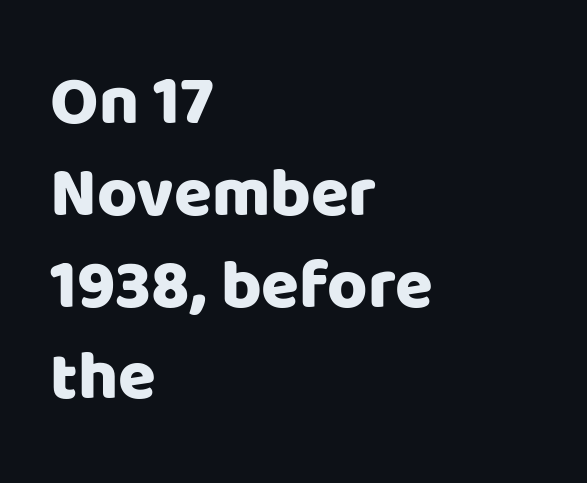
This is roman type, the default non-slanted kind. There is no visible air inserted between adjacent glyphs. This sample keeps an unexceptional amount of space between lines. Note the varied advance widths — an 'i' is clearly narrower than an 'm'.
